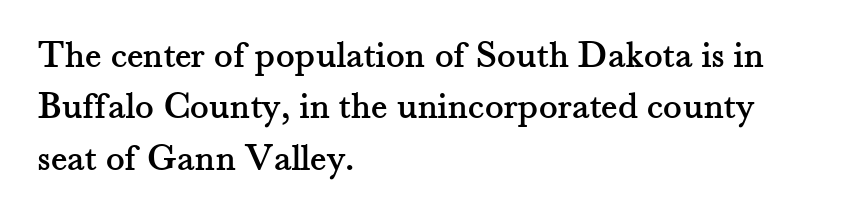
The image shows 39 px serif type, upright; set left-aligned, normal line spacing (1.32x), normal letter spacing, not underlined; medium stroke contrast and a small x-height.
